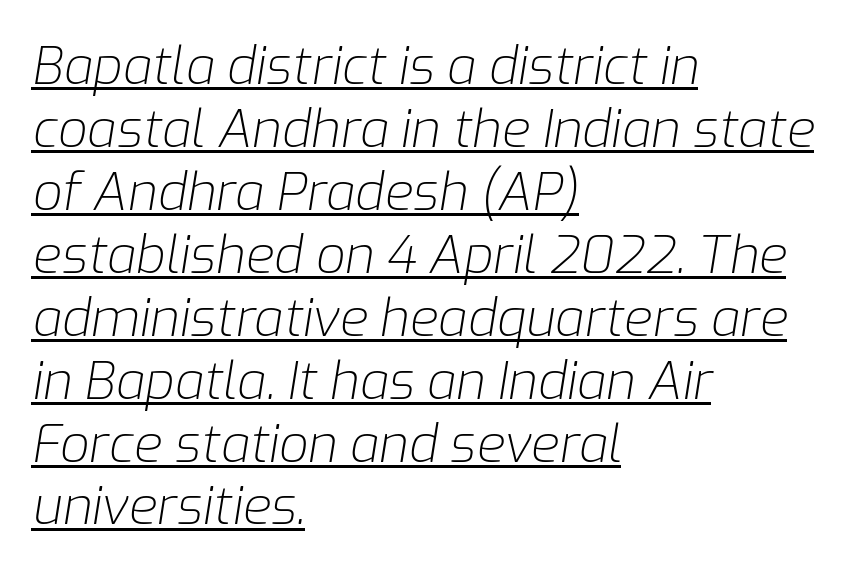
{"italic": "yes", "lean": "right", "slant_degrees": 9, "bold": "no", "weight": "light", "width": "normal", "stroke_contrast": "low", "x_height": "medium", "monospaced": "no", "underline": "yes", "align": "left", "line_spacing_ratio": 1.21, "letter_spacing": "normal", "letter_spacing_em": 0.0, "glyph_px": 52}
